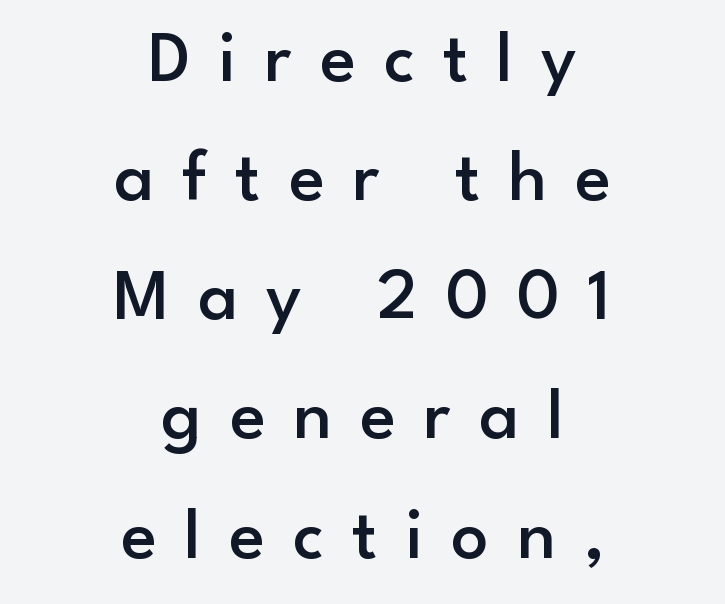
{"serif": "no", "italic": "no", "bold": "semi", "weight": "semibold", "width": "normal", "stroke_contrast": "low", "x_height": "small", "monospaced": "no", "underline": "no", "align": "center", "line_spacing": "normal", "line_spacing_ratio": 1.61, "letter_spacing": "wide", "letter_spacing_em": 0.38, "glyph_px": 74}
